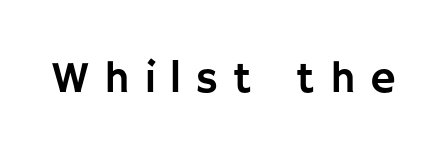
The image shows 44 px sans-serif type, upright; set unusually wide letter spacing (+0.34 em), not underlined; low stroke contrast and a large x-height.
